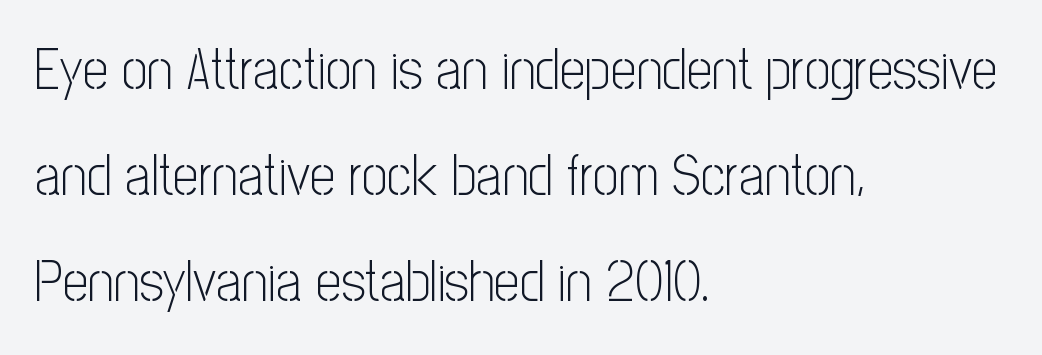
The image shows 57 px light, condensed sans-serif type, upright; set left-aligned, line spacing 1.86x, normal letter spacing, not underlined; low stroke contrast and a medium x-height.
